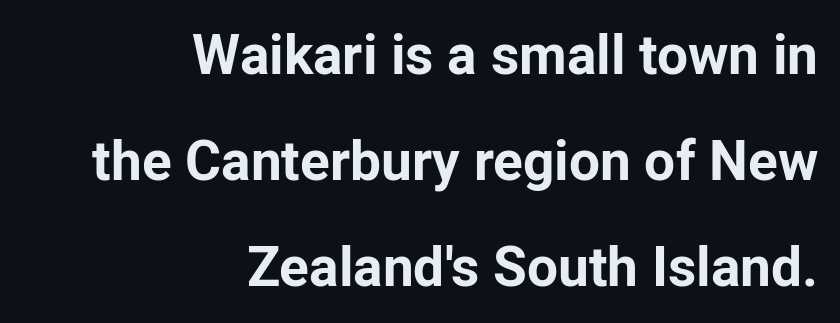
Q: Is the text bold? A: Yes.
Q: Is the text italic (slanted)? A: No, it is upright.
Q: Is the typeface a serif or a sans-serif typeface? A: Sans-serif.
Q: Is the text underlined? A: No.
Q: How is the paragraph aligned? A: Right-aligned.
Q: Is the spacing between letters normal or unusually wide? A: Normal.
Q: Is the spacing between lines tight, normal or loose? A: Loose.
Q: Width (condensed, normal, or wide)? A: Normal.
Q: Stroke contrast? A: Low.
Q: x-height? A: Medium.
Q: Monospaced? A: No.
